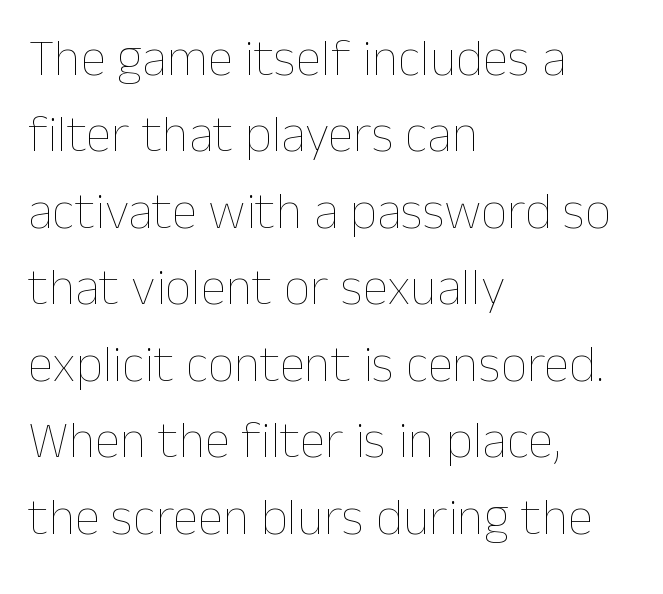
Q: Is the text bold? A: No.
Q: Is the text italic (slanted)? A: No, it is upright.
Q: Is the text underlined? A: No.
Q: How is the paragraph aligned? A: Left-aligned.
Q: Is the spacing between letters normal or unusually wide? A: Normal.
Q: Is the spacing between lines tight, normal or loose? A: Normal.
Q: Width (condensed, normal, or wide)? A: Normal.
Q: Stroke contrast? A: Low.
Q: x-height? A: Medium.
Q: Monospaced? A: No.
